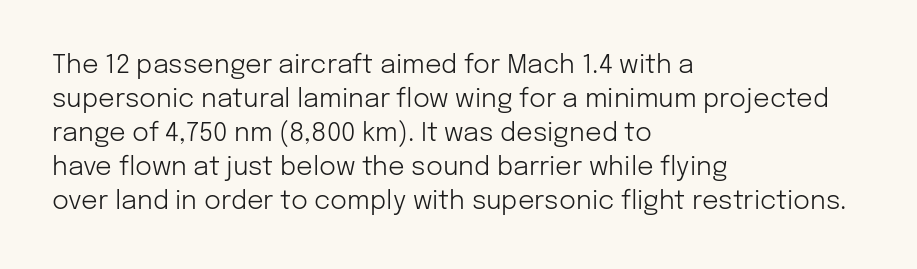
{"italic": "no", "bold": "no", "underline": "no", "align": "left", "line_spacing": "normal", "line_spacing_ratio": 1.31, "letter_spacing": "normal", "letter_spacing_em": 0.0, "glyph_px": 26}
